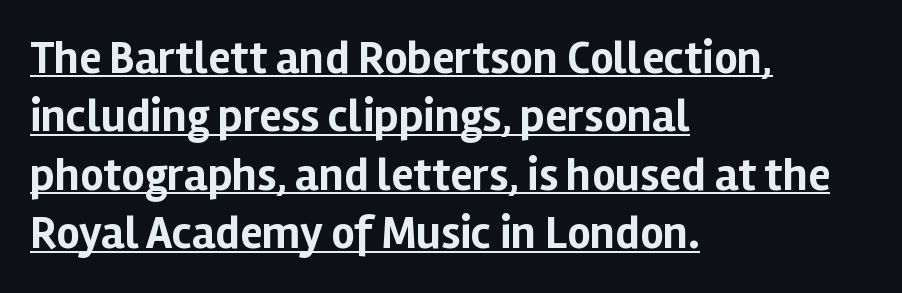
What's the leading like? Ordinary, nothing unusual. Students, this is bold: see how much ink each stroke carries. The gaps between neighbouring characters are ordinary and unremarkable. Examine the stroke ends and you'll find no serifs. Unlike italic type, these characters show no tilt at all.
